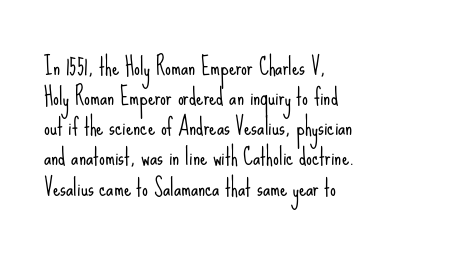
The image shows 23 px text type, upright; set left-aligned, normal line spacing (1.31x), normal letter spacing, not underlined.
